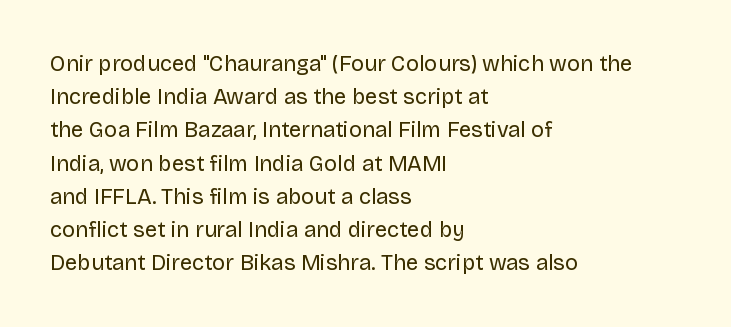
Q: Is the text bold? A: No.
Q: Is the text italic (slanted)? A: No, it is upright.
Q: Is the text underlined? A: No.
Q: How is the paragraph aligned? A: Left-aligned.
Q: Is the spacing between letters normal or unusually wide? A: Normal.
Q: Is the spacing between lines tight, normal or loose? A: Normal.
